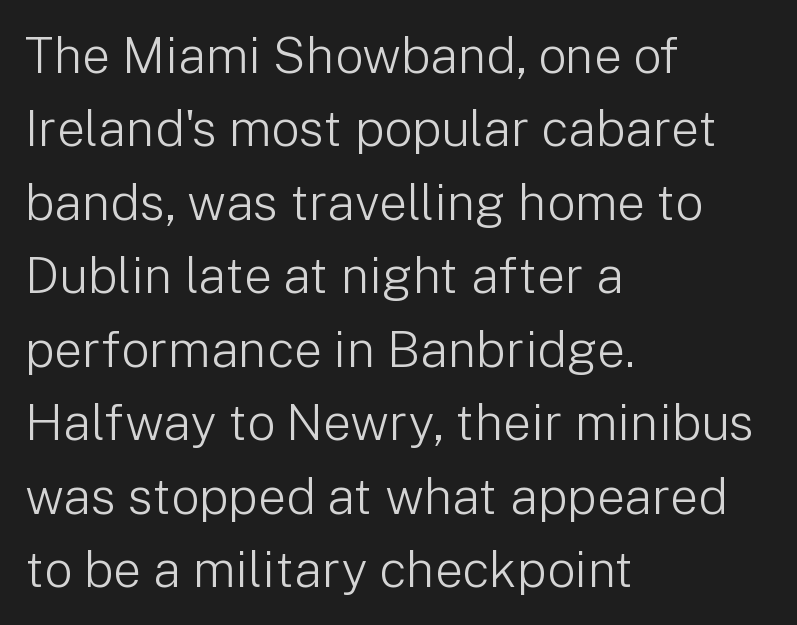
Serif or sans? Sans — the stroke terminals are bare. Letter spacing: default. You could not count columns in this text — the font is proportionally spaced. What's the leading like? Ordinary, nothing unusual.
